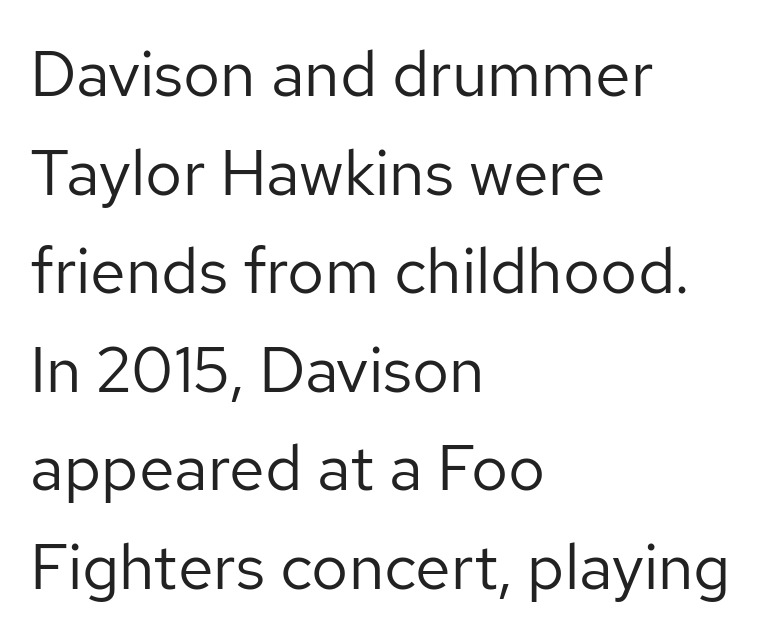
The image shows 64 px regular-weight sans-serif type, upright; set left-aligned, normal line spacing (1.54x), normal letter spacing, not underlined; low stroke contrast and a medium x-height.
